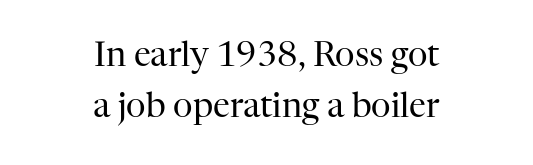
No heavy texture on the line: the type isn't bold. Ordinary non-slanted type is in use. Glyph-to-glyph distance matches everyday printed text. Proportional: the letters do not fall into vertical columns. How would I describe the line gaps? Plain and ordinary. Nobody drew a line under any word here.
